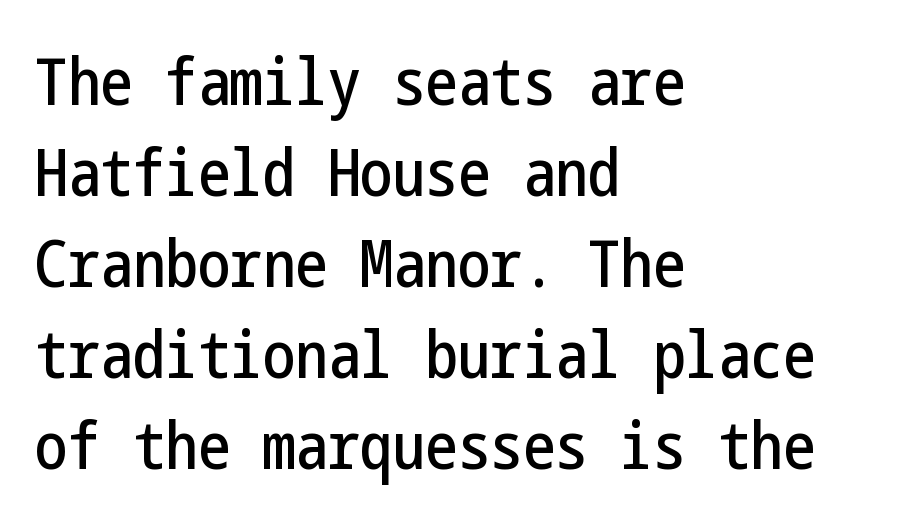
{"serif": "no", "italic": "no", "width": "condensed", "stroke_contrast": "low", "x_height": "medium", "underline": "no", "align": "left", "line_spacing": "normal", "line_spacing_ratio": 1.4, "letter_spacing": "normal", "letter_spacing_em": 0.0, "glyph_px": 65}
